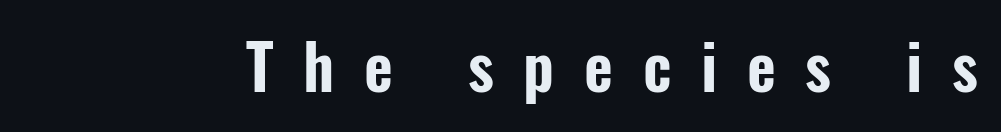
Q: Is the text italic (slanted)? A: No, it is upright.
Q: Is the typeface a serif or a sans-serif typeface? A: Sans-serif.
Q: Is the text underlined? A: No.
Q: Is the spacing between letters normal or unusually wide? A: Unusually wide.
Q: Width (condensed, normal, or wide)? A: Condensed.
Q: Stroke contrast? A: Low.
Q: x-height? A: Medium.
Q: Monospaced? A: No.
